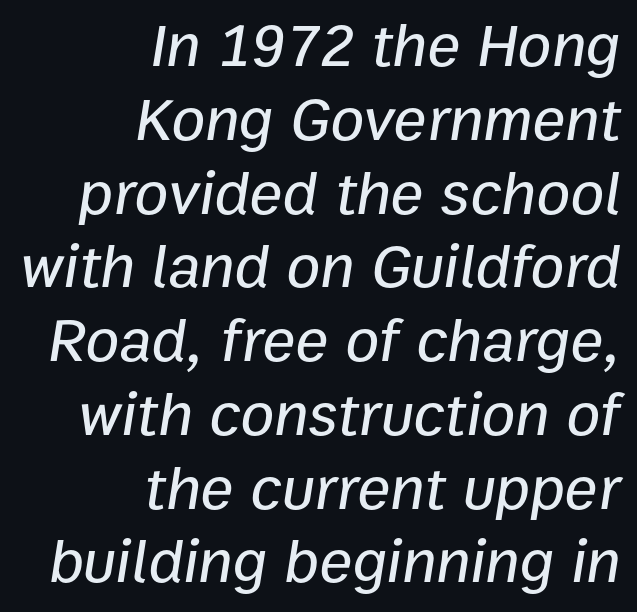
The image shows 62 px text type, italic (leaning right); set right-aligned, line spacing 1.19x, normal letter spacing, not underlined; low stroke contrast and a medium x-height.
